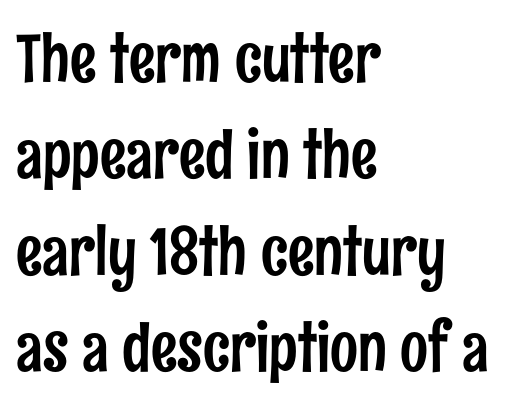
Alignment: flush left. Between one letter and the next there's only the usual sliver of space. A typesetter would call this proportional, since set widths differ per character. To sum up the face: it is a sans, with no serifs.
